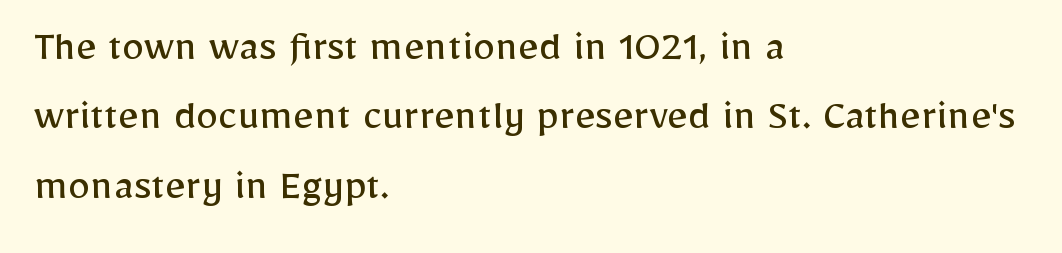
The image shows 45 px regular-weight sans-serif type, upright; set left-aligned, normal line spacing (1.54x), normal letter spacing, not underlined; low stroke contrast and a medium x-height.
